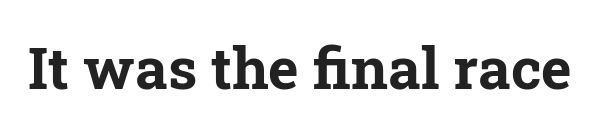
The image shows 58 px bold serif type, upright; set normal letter spacing, not underlined; low stroke contrast and a medium x-height.
